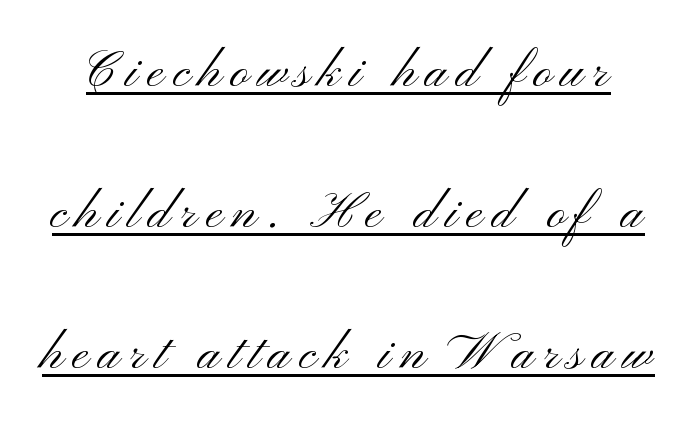
Q: Is the text bold? A: No.
Q: Is the text italic (slanted)? A: Yes.
Q: Is the typeface a serif or a sans-serif typeface? A: Sans-serif.
Q: Is the text underlined? A: Yes.
Q: Is the spacing between lines tight, normal or loose? A: Loose.
Q: Width (condensed, normal, or wide)? A: Wide.
Q: Stroke contrast? A: Medium.
Q: x-height? A: Small.
Q: Monospaced? A: No.
